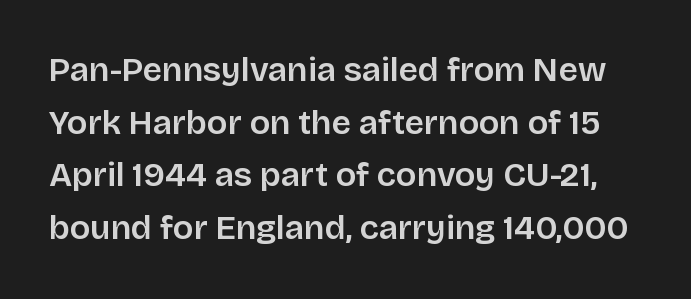
Proportional: the letters do not fall into vertical columns. If you measured baseline to baseline, you'd find a middling distance. Observe the absence of serifs on each vertical stroke in this sample. The space beneath each line is pristine and unruled.
